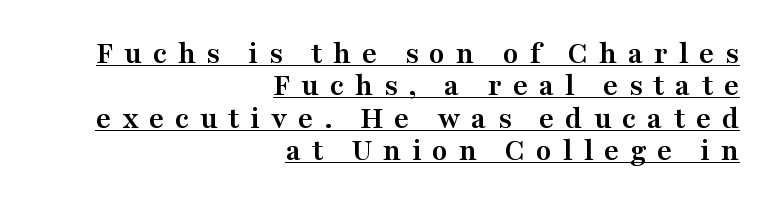
{"serif": "yes", "italic": "no", "bold": "yes", "weight": "semibold", "width": "wide", "stroke_contrast": "medium", "x_height": "medium", "monospaced": "no", "underline": "yes", "align": "right", "line_spacing": "tight", "line_spacing_ratio": 1.01, "letter_spacing": "wide", "letter_spacing_em": 0.34, "glyph_px": 32}
